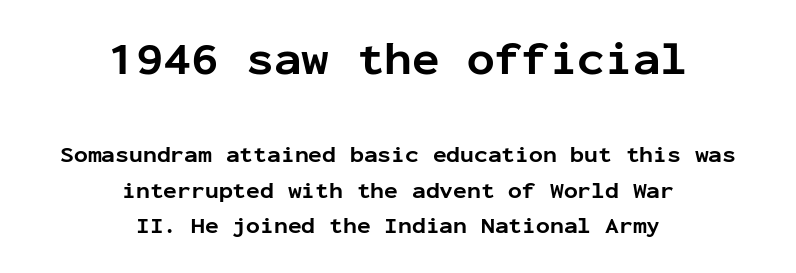
The image shows 46 px bold sans-serif type, upright, monospaced; set centered, normal line spacing (1.55x), normal letter spacing, not underlined; the first (top) block is 2.0x larger; low stroke contrast and a medium x-height.
